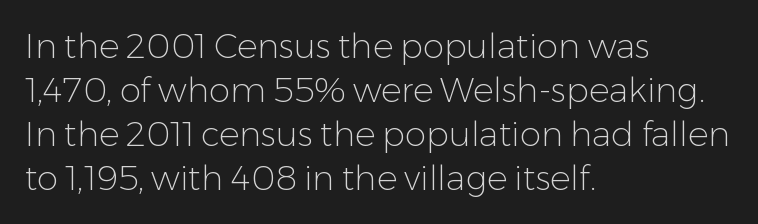
{"serif": "no", "italic": "no", "bold": "no", "weight": "light", "width": "normal", "stroke_contrast": "low", "x_height": "medium", "monospaced": "no", "underline": "no", "align": "left", "line_spacing": "normal", "line_spacing_ratio": 1.29, "letter_spacing": "normal", "letter_spacing_em": 0.0, "glyph_px": 34}
